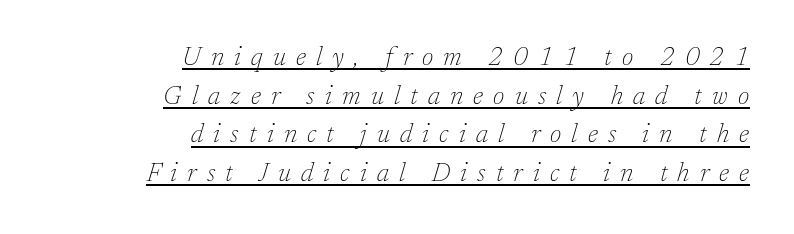
The image shows 26 px text type, italic (leaning right); set right-aligned, normal line spacing (1.49x), unusually wide letter spacing (+0.39 em), underlined.
